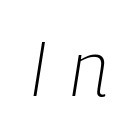
Q: Is the text bold? A: No.
Q: Is the text italic (slanted)? A: Yes, it leans right by about 9 degrees.
Q: Is the text underlined? A: No.
Q: Is the spacing between letters normal or unusually wide? A: Unusually wide.
Q: Width (condensed, normal, or wide)? A: Condensed.
Q: Stroke contrast? A: Low.
Q: x-height? A: Medium.
Q: Monospaced? A: No.
